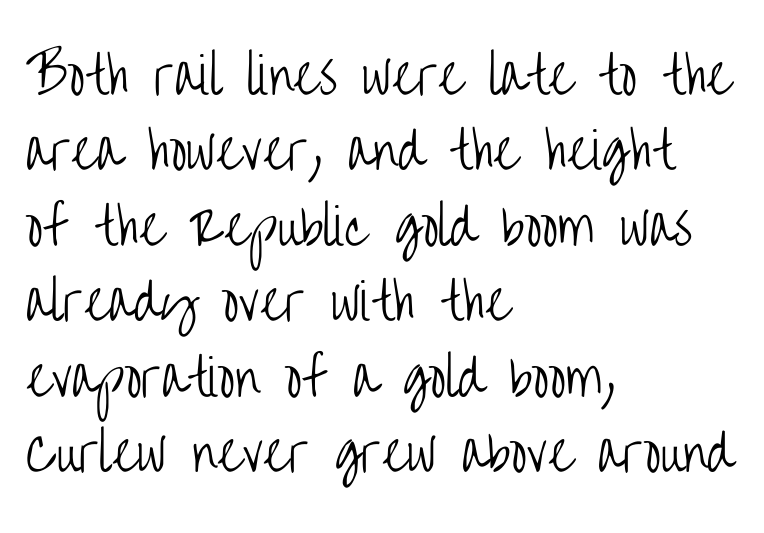
The image shows 50 px light, condensed sans-serif type, upright; set left-aligned, normal line spacing (1.51x), normal letter spacing, not underlined; low stroke contrast and a large x-height.
